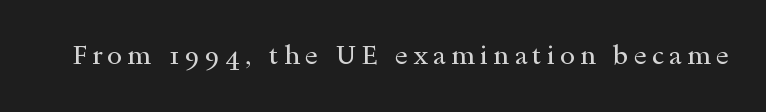
The image shows 27 px text type, upright; set not underlined.
